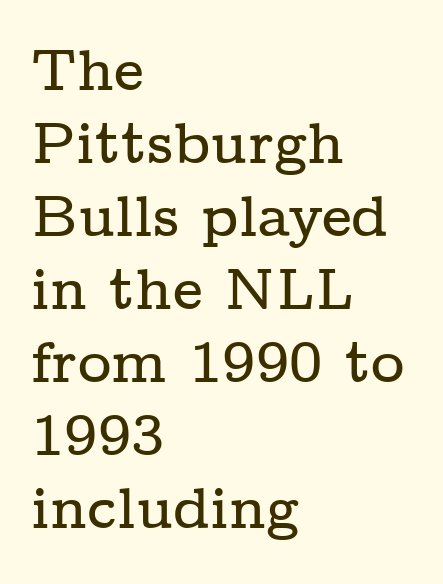
Q: Is the text italic (slanted)? A: No, it is upright.
Q: Is the typeface a serif or a sans-serif typeface? A: Serif.
Q: Is the text underlined? A: No.
Q: How is the paragraph aligned? A: Left-aligned.
Q: Is the spacing between letters normal or unusually wide? A: Normal.
Q: Is the spacing between lines tight, normal or loose? A: Normal.
Q: Width (condensed, normal, or wide)? A: Wide.
Q: Stroke contrast? A: Low.
Q: x-height? A: Medium.
Q: Monospaced? A: No.
